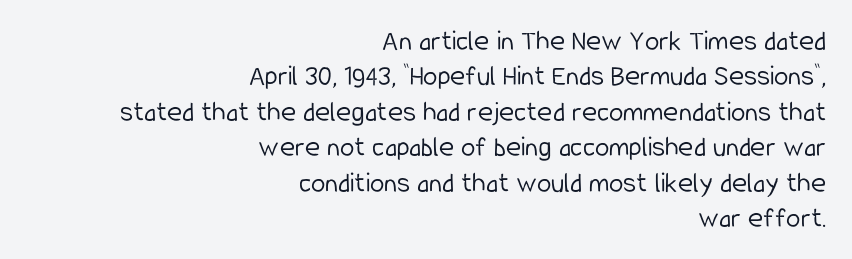
Q: Is the text bold? A: No.
Q: Is the text italic (slanted)? A: No, it is upright.
Q: Is the typeface a serif or a sans-serif typeface? A: Sans-serif.
Q: Is the text underlined? A: No.
Q: How is the paragraph aligned? A: Right-aligned.
Q: Is the spacing between letters normal or unusually wide? A: Normal.
Q: Width (condensed, normal, or wide)? A: Condensed.
Q: Stroke contrast? A: Low.
Q: x-height? A: Medium.
Q: Monospaced? A: No.
